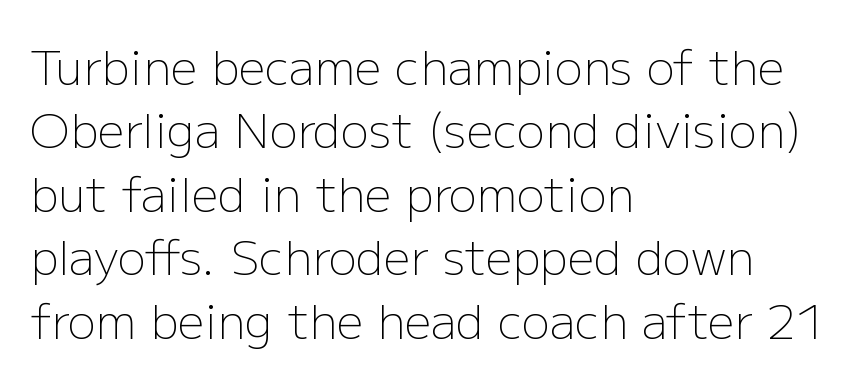
The image shows 47 px light sans-serif type, upright; set left-aligned, normal line spacing (1.35x), normal letter spacing, not underlined; low stroke contrast and a medium x-height.
